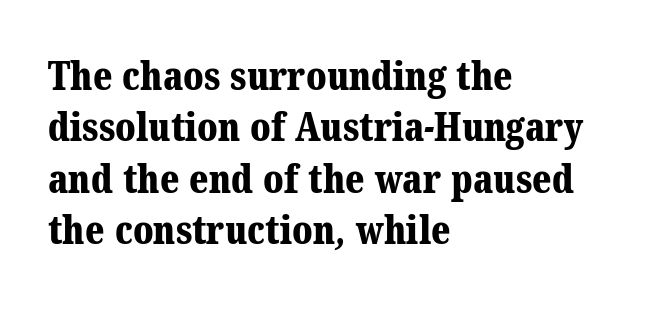
The glyphs in this specimen are seriffed. The type is set solid horizontally, with unmodified tracking. A classic flush-left, rag-right setting is used for this passage. The rendering uses natural spacing where letterforms have individual widths. The block of text has a typical density, with ordinary space between rows. Bare-footed words on every line.
